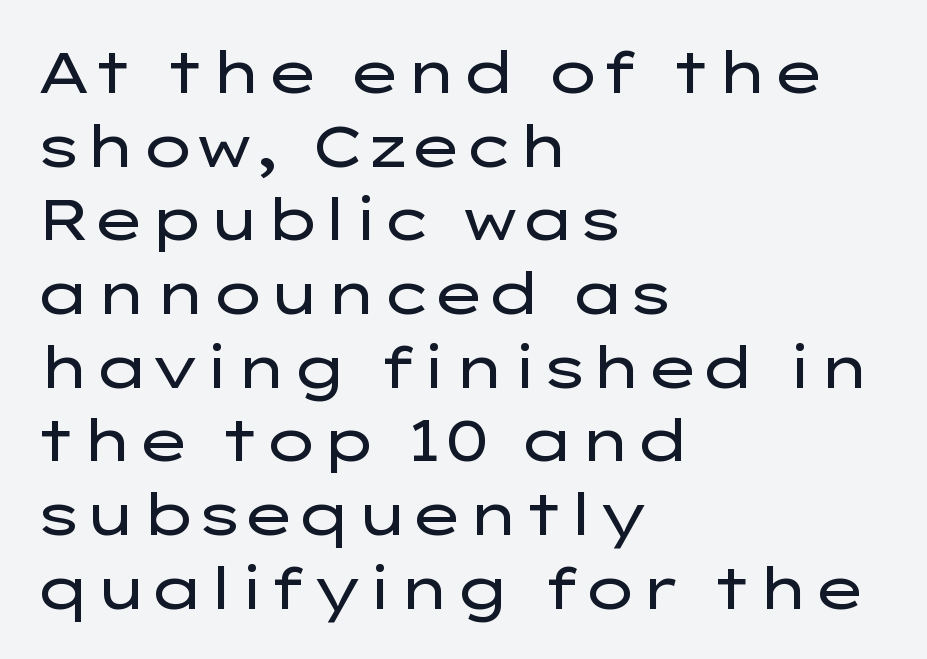
Q: Is the text bold? A: No.
Q: Is the text italic (slanted)? A: No, it is upright.
Q: Is the typeface a serif or a sans-serif typeface? A: Sans-serif.
Q: Is the text underlined? A: No.
Q: How is the paragraph aligned? A: Left-aligned.
Q: Is the spacing between letters normal or unusually wide? A: Normal.
Q: Is the spacing between lines tight, normal or loose? A: Normal.
Q: Width (condensed, normal, or wide)? A: Wide.
Q: Stroke contrast? A: Low.
Q: x-height? A: Medium.
Q: Monospaced? A: No.
